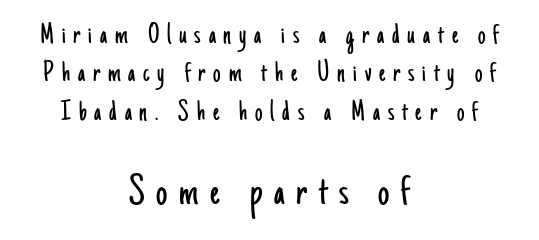
{"serif": "no", "italic": "no", "bold": "no", "weight": "light", "width": "condensed", "stroke_contrast": "low", "x_height": "small", "monospaced": "no", "underline": "no", "align": "center", "line_spacing": "normal", "line_spacing_ratio": 1.28, "letter_spacing": "wide", "letter_spacing_em": 0.26, "larger_block": "second", "size_ratio": 1.5, "glyph_px": 45}
